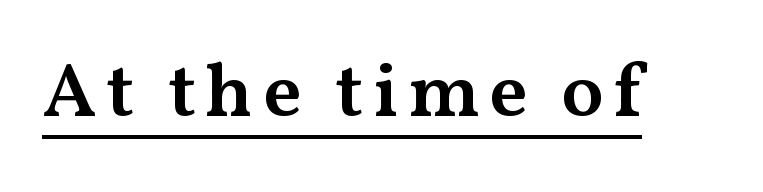
{"serif": "yes", "italic": "no", "bold": "semi", "weight": "semibold", "width": "wide", "stroke_contrast": "medium", "x_height": "medium", "monospaced": "no", "underline": "yes", "glyph_px": 77}
